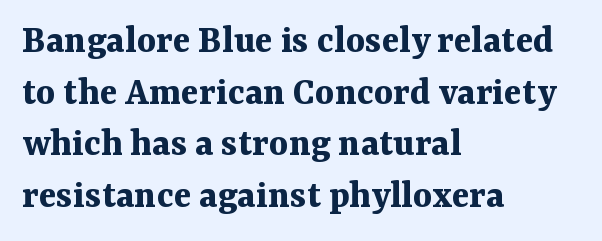
Each letter keeps its own natural width here, so spacing adapts to shape. Nope, not italic — everything's standing straight. The vertical gap from one line to the next is medium. The face used here is rendered with its standard letterfit.
